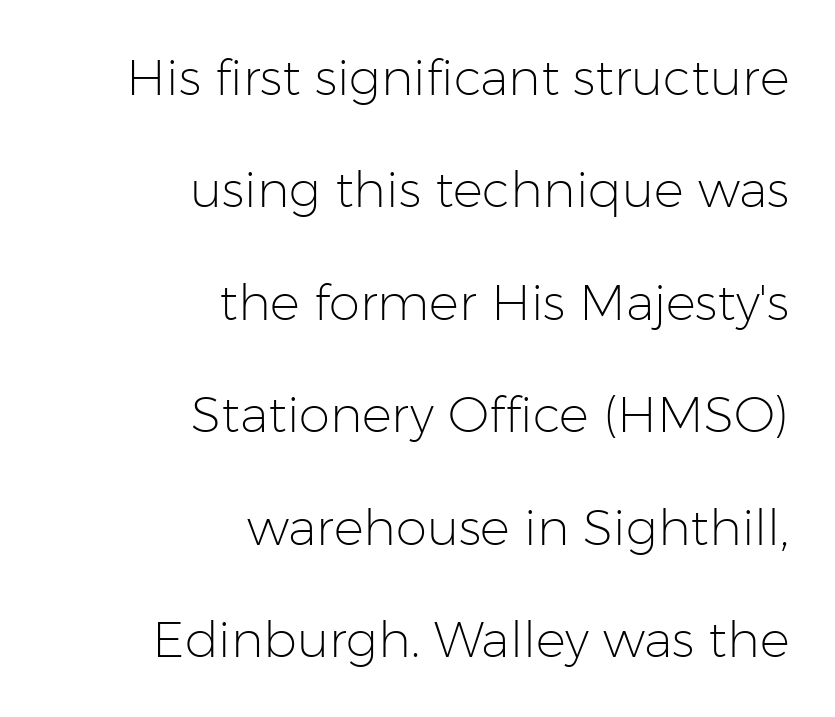
The image shows 50 px light sans-serif type, upright; set right-aligned, loose line spacing (2.25x), normal letter spacing, not underlined; low stroke contrast and a medium x-height.
